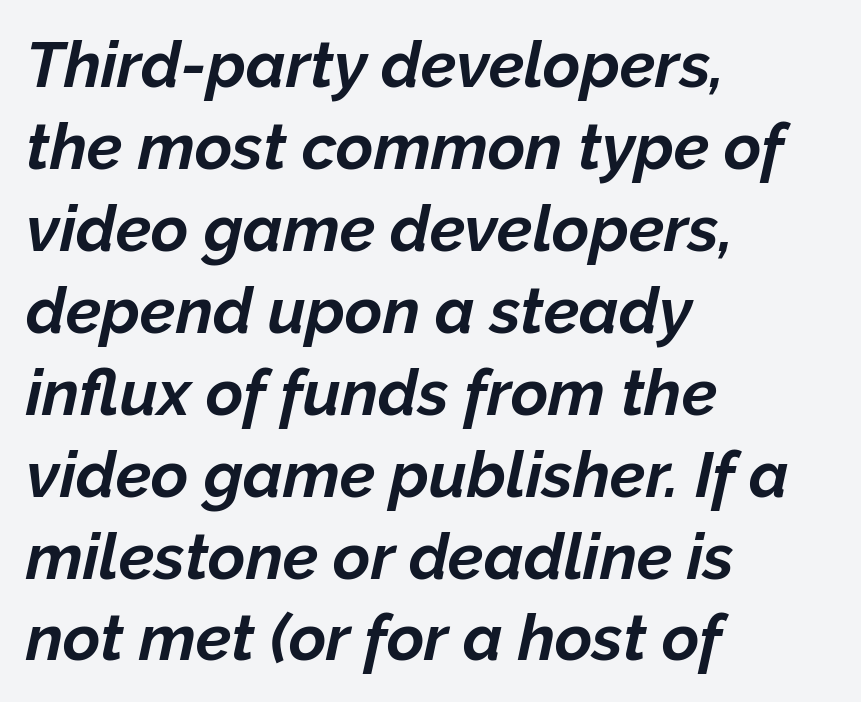
The image shows 64 px bold type, italic (leaning right); set left-aligned, normal line spacing (1.28x), normal letter spacing, not underlined; low stroke contrast and a medium x-height.
